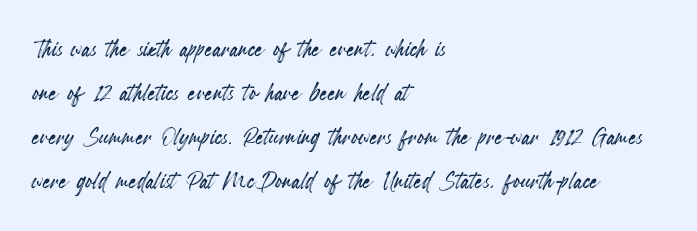
Rule under the text: the space is simply empty. The paragraph shown leans on its left margin. Does extra space separate the letters? No, they use regular spacing. Do the characters align in a grid? No, the font is proportional. Is there much room between lines? A standard amount, neither cramped nor airy.
